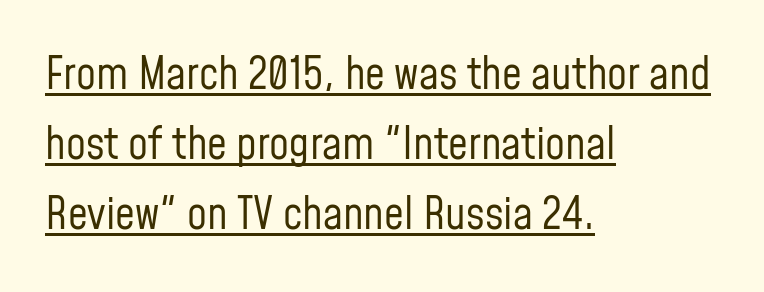
The image shows 44 px regular-weight, condensed sans-serif type, upright; set left-aligned, normal line spacing (1.59x), normal letter spacing, underlined; low stroke contrast and a medium x-height.
